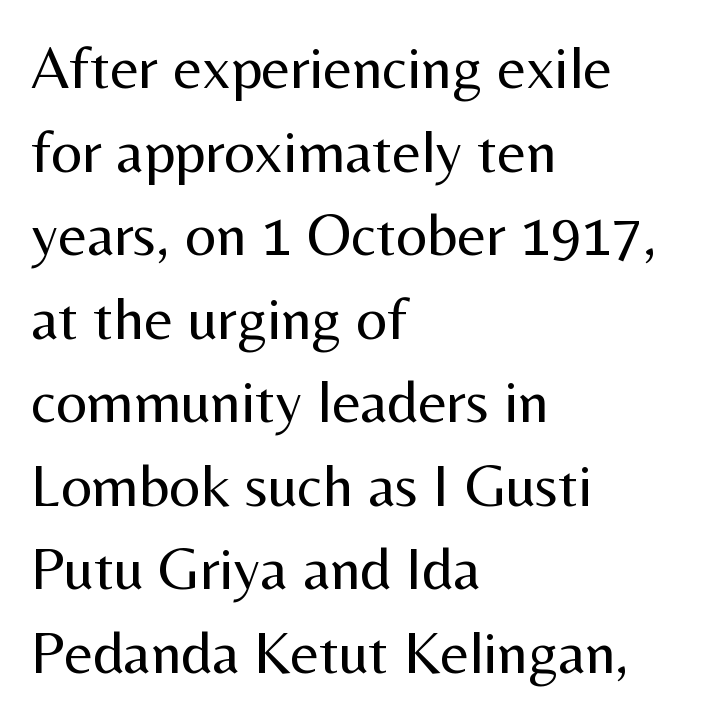
The image shows 61 px regular-weight sans-serif type, upright; set left-aligned, normal line spacing (1.37x), normal letter spacing, not underlined; medium stroke contrast and a medium x-height.
